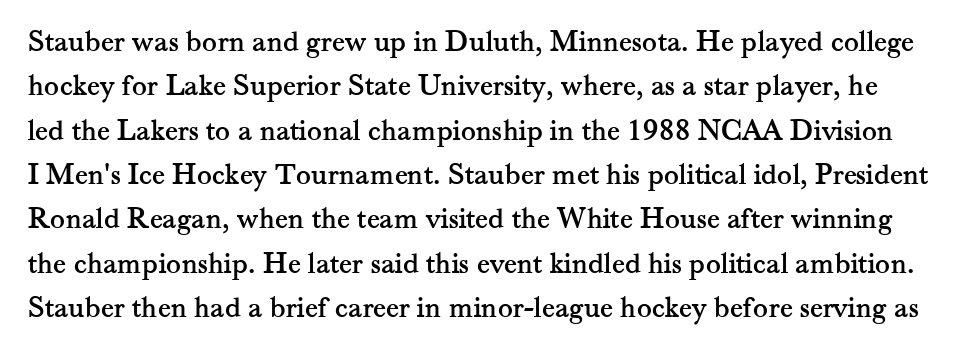
Q: Is the text italic (slanted)? A: No, it is upright.
Q: Is the typeface a serif or a sans-serif typeface? A: Serif.
Q: Is the text underlined? A: No.
Q: Is the spacing between letters normal or unusually wide? A: Normal.
Q: Is the spacing between lines tight, normal or loose? A: Normal.
Q: Width (condensed, normal, or wide)? A: Normal.
Q: Stroke contrast? A: Medium.
Q: x-height? A: Small.
Q: Monospaced? A: No.
